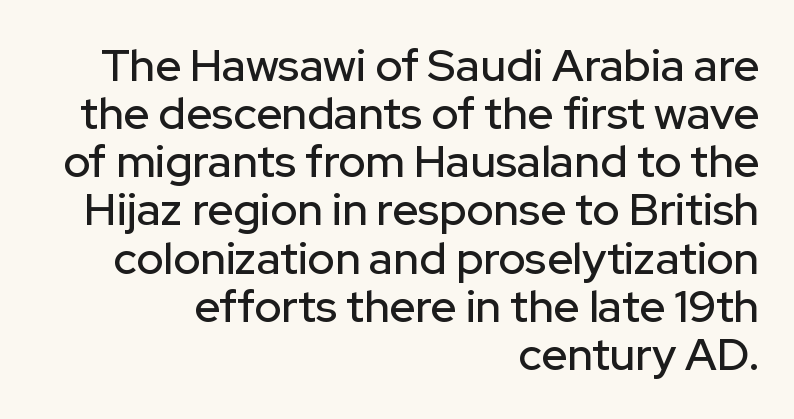
Q: Is the text italic (slanted)? A: No, it is upright.
Q: Is the typeface a serif or a sans-serif typeface? A: Sans-serif.
Q: Is the text underlined? A: No.
Q: How is the paragraph aligned? A: Right-aligned.
Q: Is the spacing between letters normal or unusually wide? A: Normal.
Q: Is the spacing between lines tight, normal or loose? A: Tight.
Q: Width (condensed, normal, or wide)? A: Normal.
Q: Stroke contrast? A: Low.
Q: x-height? A: Medium.
Q: Monospaced? A: No.
